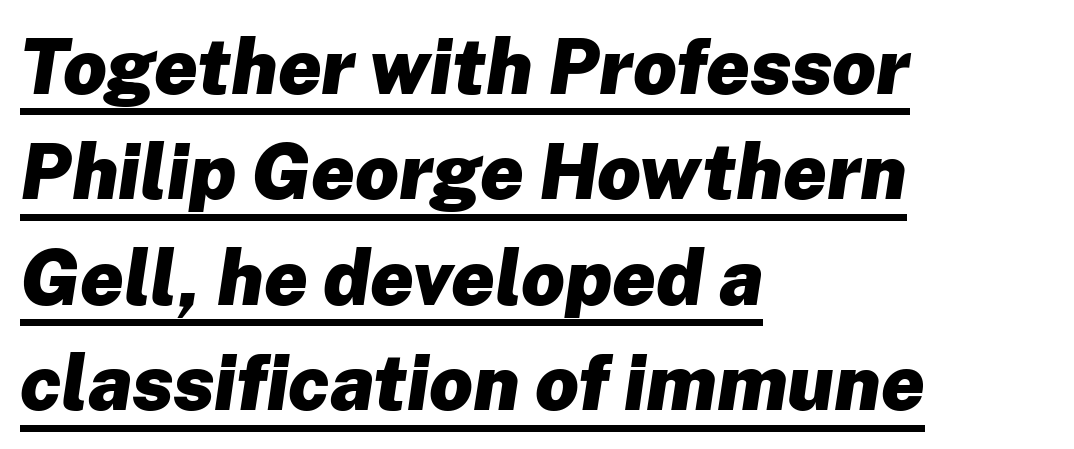
Q: Is the text bold? A: Yes.
Q: Is the text italic (slanted)? A: Yes, it leans right by about 8 degrees.
Q: Is the text underlined? A: Yes.
Q: How is the paragraph aligned? A: Left-aligned.
Q: Is the spacing between letters normal or unusually wide? A: Normal.
Q: Is the spacing between lines tight, normal or loose? A: Normal.
Q: Width (condensed, normal, or wide)? A: Normal.
Q: Stroke contrast? A: Low.
Q: x-height? A: Medium.
Q: Monospaced? A: No.
